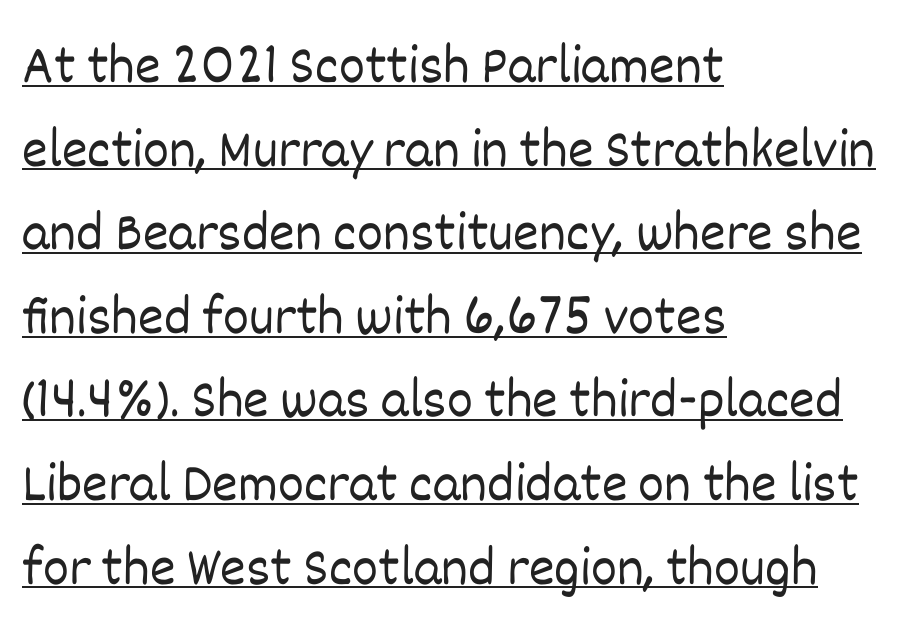
{"italic": "no", "bold": "no", "weight": "light", "width": "normal", "stroke_contrast": "low", "x_height": "large", "monospaced": "no", "underline": "yes", "align": "left", "line_spacing": "normal", "line_spacing_ratio": 1.52, "letter_spacing": "normal", "letter_spacing_em": 0.0, "glyph_px": 55}
